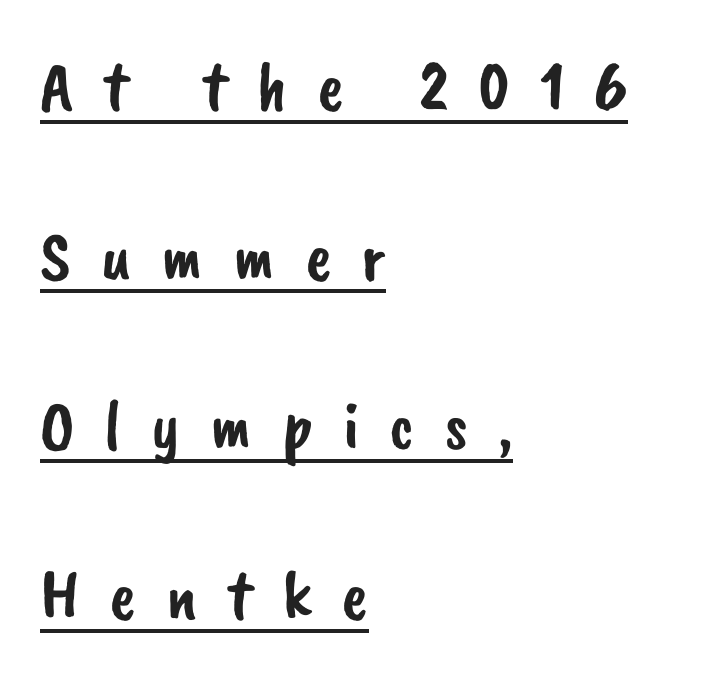
Underlining? Definitely there. Every row of glyphs begins at an identical x-position on the left. Short note: letters widely spaced. The block of text is sparse from top to bottom, with ample space between rows. Typographically, this falls in the sans-serif category.
